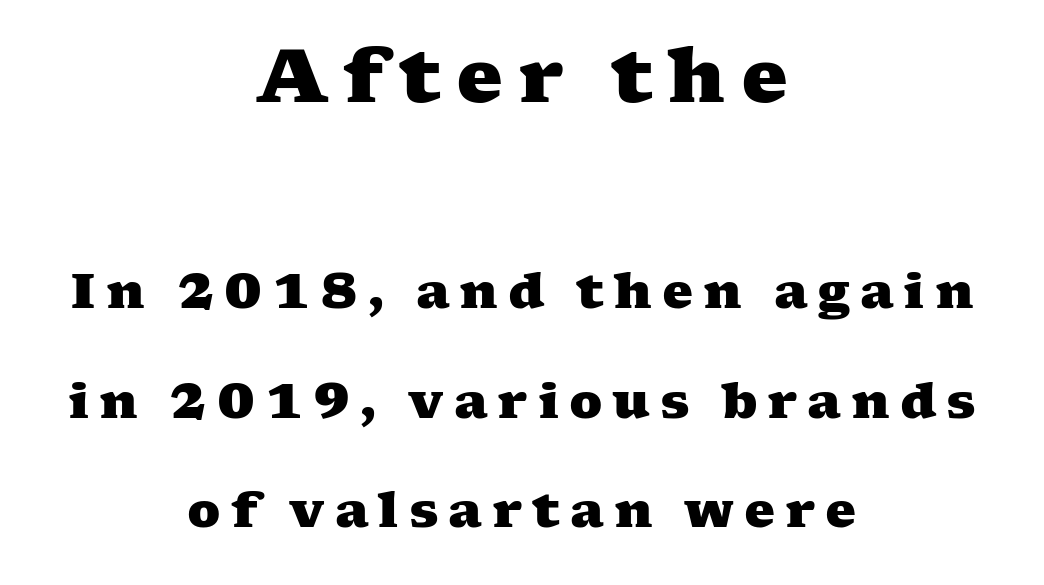
{"serif": "yes", "bold": "yes", "weight": "heavy", "width": "wide", "stroke_contrast": "medium", "x_height": "medium", "monospaced": "no", "underline": "no", "align": "center", "line_spacing": "loose", "line_spacing_ratio": 2.24, "letter_spacing": "wide", "letter_spacing_em": 0.2, "larger_block": "first", "size_ratio": 1.51, "glyph_px": 74}
